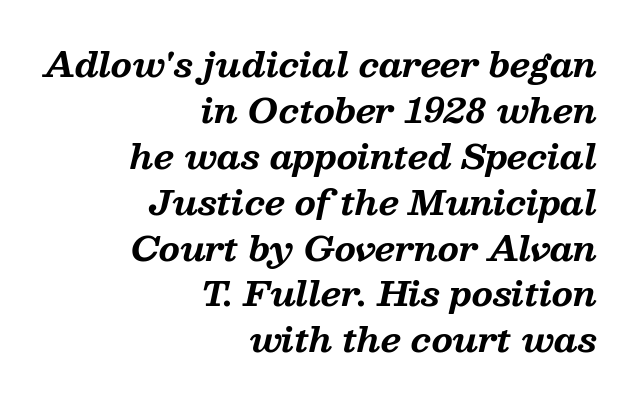
{"serif": "yes", "italic": "yes", "lean": "right", "slant_degrees": 13, "bold": "yes", "weight": "bold", "width": "normal", "stroke_contrast": "medium", "x_height": "medium", "monospaced": "no", "underline": "no", "align": "right", "line_spacing": "normal", "line_spacing_ratio": 1.35, "letter_spacing": "normal", "letter_spacing_em": 0.0, "glyph_px": 34}
